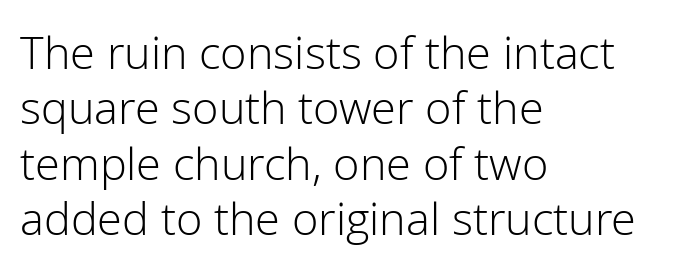
Has an underline been added? It has not. A typesetter would call this zero additional tracking. Note the varied advance widths — an 'i' is clearly narrower than an 'm'. A typesetter would label this face a sans.
